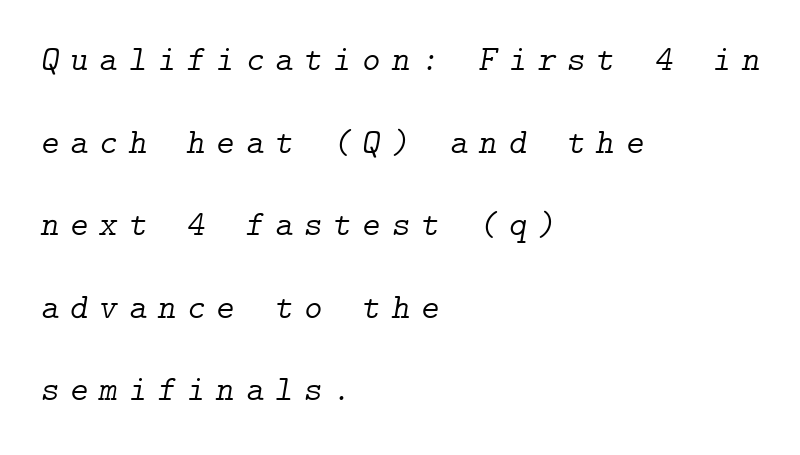
Q: Is the text bold? A: No.
Q: Is the text italic (slanted)? A: Yes, it leans right by about 9 degrees.
Q: Is the typeface a serif or a sans-serif typeface? A: Serif.
Q: Is the text underlined? A: No.
Q: How is the paragraph aligned? A: Left-aligned.
Q: Is the spacing between letters normal or unusually wide? A: Unusually wide.
Q: Is the spacing between lines tight, normal or loose? A: Loose.
Q: Width (condensed, normal, or wide)? A: Normal.
Q: Stroke contrast? A: Low.
Q: x-height? A: Medium.
